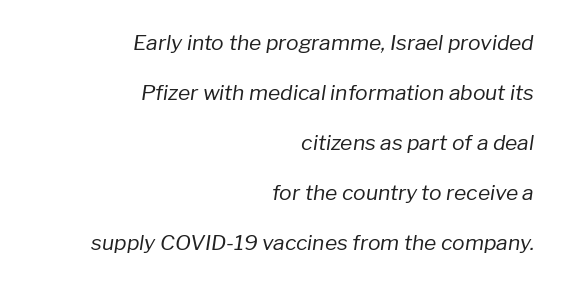
A typesetter would call this leading open, well beyond the default. Underline: absent. Stroke thickness stays within the range of a standard reading face or lighter. These lines keep a tight, regular rhythm from letter to letter. Rendered with sloped, italic letterforms. Horizontal alignment here is rightward, an uncommon choice for prose.
